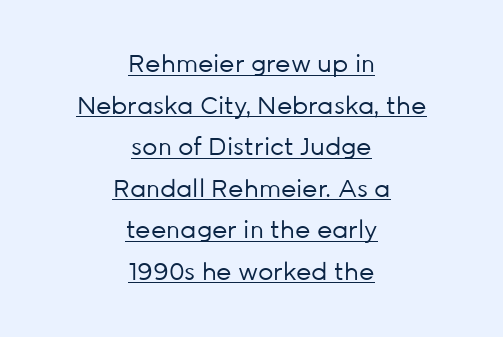
Q: Is the text bold? A: No.
Q: Is the text italic (slanted)? A: No, it is upright.
Q: Is the text underlined? A: Yes.
Q: How is the paragraph aligned? A: Centered.
Q: Is the spacing between letters normal or unusually wide? A: Normal.
